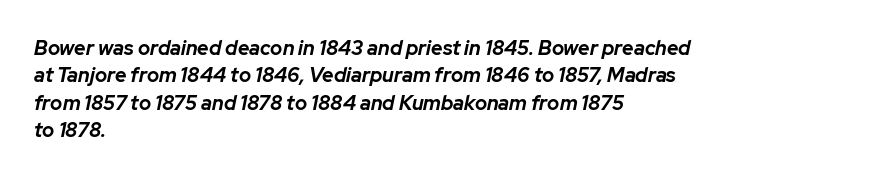
Q: Is the text bold? A: Yes.
Q: Is the text italic (slanted)? A: Yes, it leans right by about 12 degrees.
Q: Is the text underlined? A: No.
Q: How is the paragraph aligned? A: Left-aligned.
Q: Is the spacing between letters normal or unusually wide? A: Normal.
Q: Is the spacing between lines tight, normal or loose? A: Normal.
